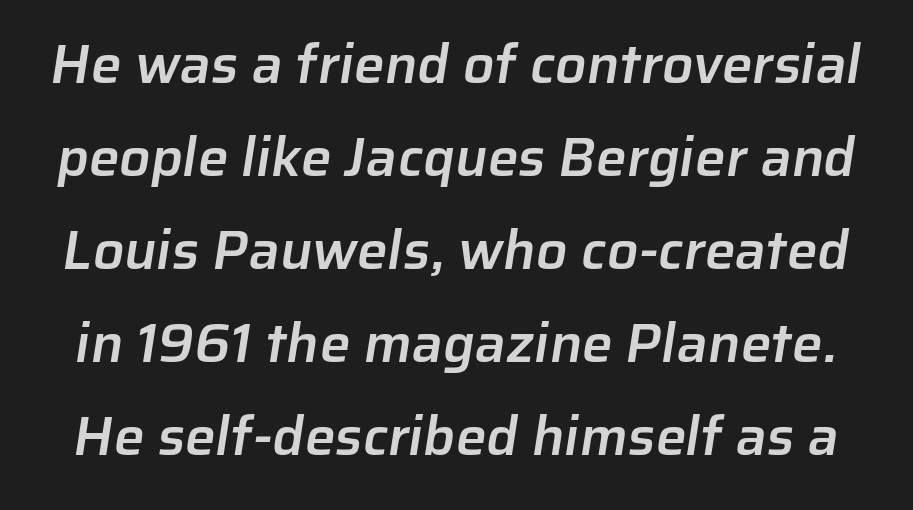
Honestly, the letter spacing is just normal — you wouldn't notice it. Baseline-to-baseline distance is the conventional proportion of letter height. How heavy is the stroke? Medium-heavy — a semibold, shy of bold. The passage shown is typed in a proportional face where columns would drift.
